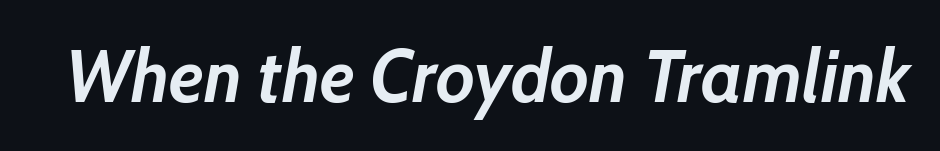
The image shows 74 px semibold type, italic (leaning right); set normal letter spacing, not underlined; low stroke contrast and a medium x-height.
